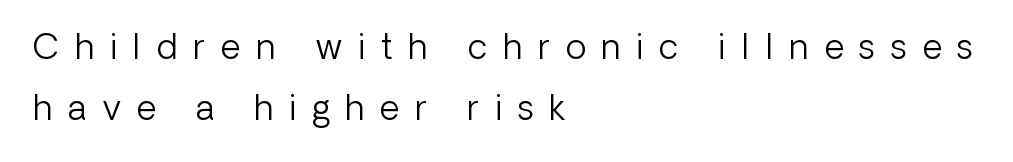
Q: Is the text bold? A: No.
Q: Is the text italic (slanted)? A: No, it is upright.
Q: Is the typeface a serif or a sans-serif typeface? A: Sans-serif.
Q: Is the text underlined? A: No.
Q: How is the paragraph aligned? A: Left-aligned.
Q: Is the spacing between letters normal or unusually wide? A: Unusually wide.
Q: Width (condensed, normal, or wide)? A: Normal.
Q: Stroke contrast? A: Low.
Q: x-height? A: Medium.
Q: Monospaced? A: No.
